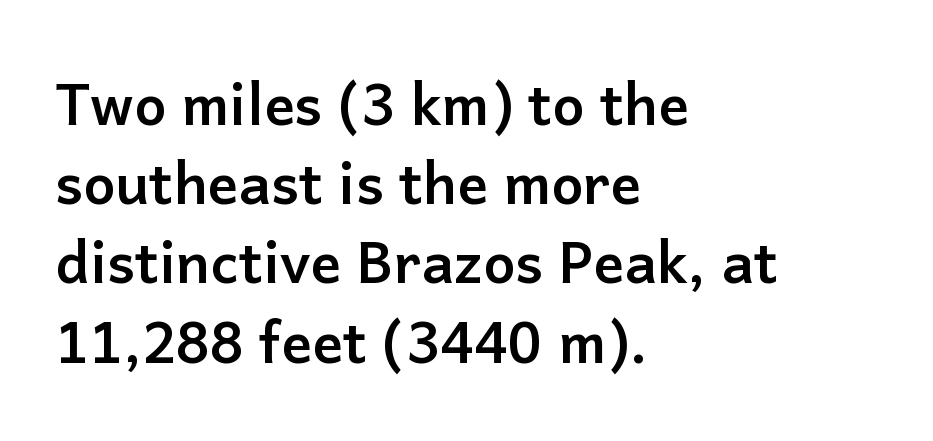
{"serif": "no", "italic": "no", "bold": "yes", "weight": "semibold", "width": "normal", "stroke_contrast": "low", "x_height": "medium", "monospaced": "no", "underline": "no", "align": "left", "line_spacing": "normal", "line_spacing_ratio": 1.39, "letter_spacing": "normal", "letter_spacing_em": 0.0, "glyph_px": 57}
